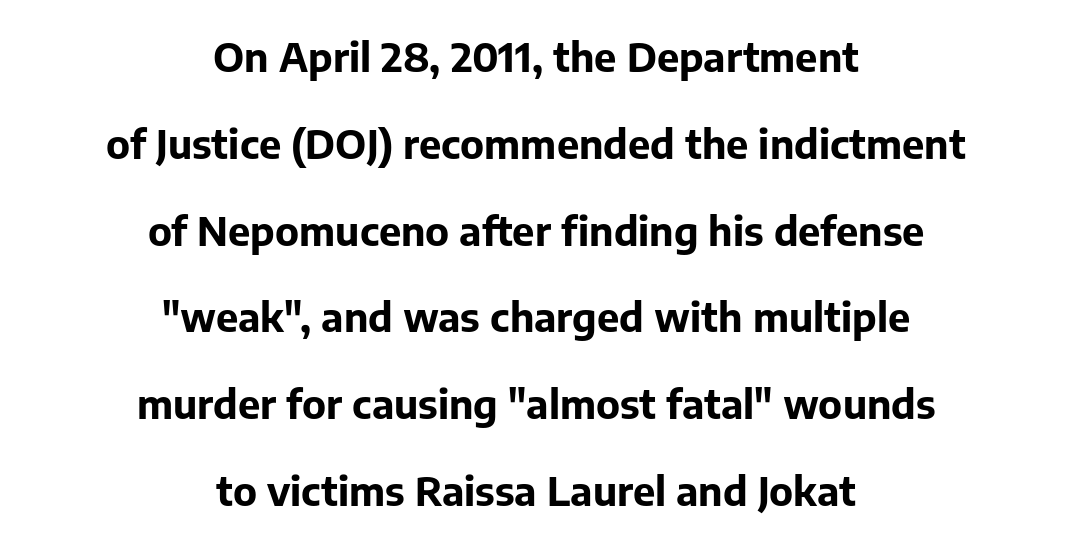
{"serif": "no", "italic": "no", "bold": "yes", "weight": "bold", "width": "normal", "stroke_contrast": "low", "x_height": "medium", "monospaced": "no", "underline": "no", "align": "center", "line_spacing": "loose", "line_spacing_ratio": 2.17, "letter_spacing": "normal", "letter_spacing_em": 0.0, "glyph_px": 40}
